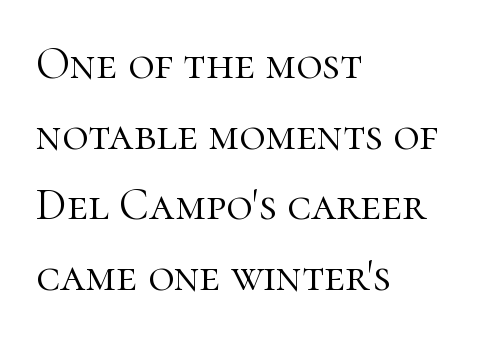
Look at the tracking — it's just the regular setting, nothing added. The letterforms sit at book weight or below. Do the letters lean? They stand straight. Reading down the block, your eye returns to a fixed left position each line.
